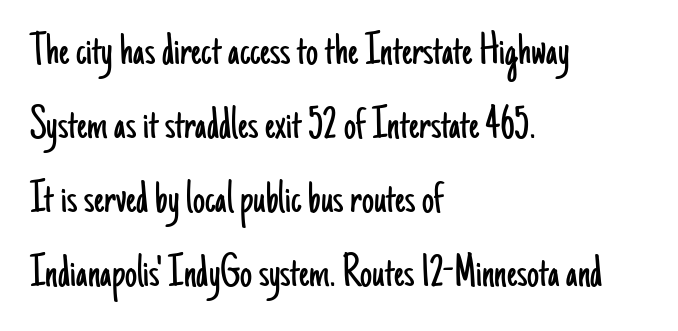
The image shows 48 px light, condensed sans-serif type, upright; set left-aligned, normal line spacing (1.54x), normal letter spacing, not underlined; low stroke contrast and a small x-height.
